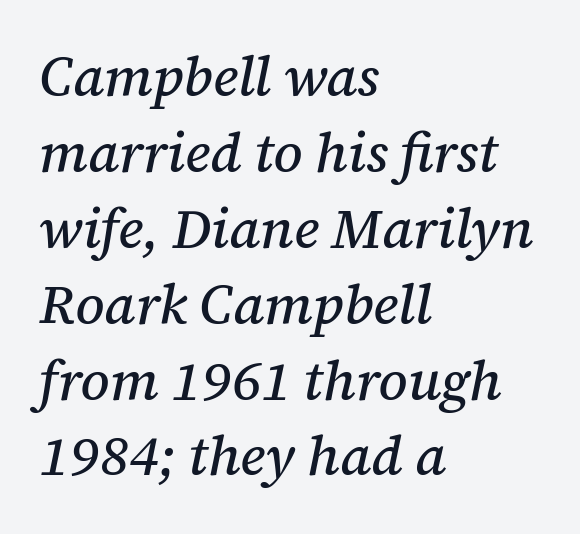
Small tapered or slab feet sit at the stroke ends, so this counts as serif. Notice how the stems are inclined rather than vertical — that's the hallmark of italics. Check under the words: just untouched page. Spacing between characters is what you'd get straight out of the box.
